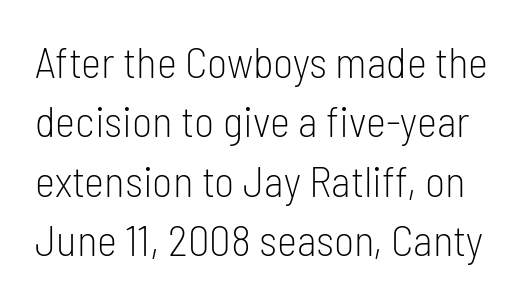
What kind of face is this? One without serifs — a sans. The face used here is proportionally spaced, like ordinary book or web type. Ink coverage per letter is moderate at most. Letters rest on an invisible, unmarked baseline. The line texture is even and compact thanks to regular tracking. Interline gaps are of average width in this sample.
